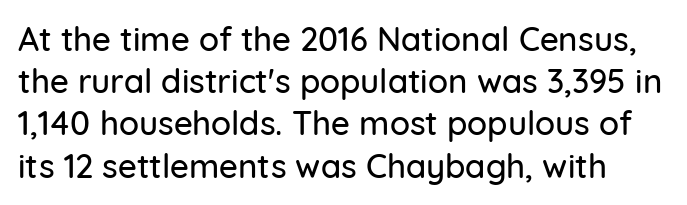
Tracking here is standard; glyphs follow each other at the usual distance. You can tell from the bare stems that sans-serif type was used. Only glyphs here, with clear space below each row. Spacing verdict: proportional, widths tailored to each character. These lines were composed using upright roman letters.
